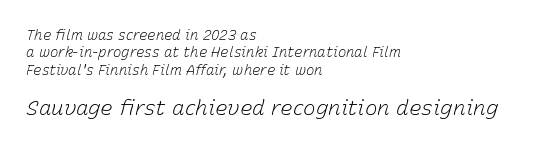
Q: Is the text bold? A: No.
Q: Is the text italic (slanted)? A: Yes, it leans right by about 15 degrees.
Q: Is the text underlined? A: No.
Q: How is the paragraph aligned? A: Left-aligned.
Q: Is the spacing between letters normal or unusually wide? A: Normal.
Q: Is the spacing between lines tight, normal or loose? A: Normal.
Q: Which block of text is set in a larger size, the first (top) or the second (bottom)? A: The second (bottom) one.
